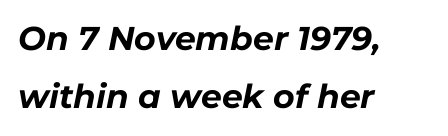
The image shows 33 px bold type, italic (leaning right); set left-aligned, line spacing 1.76x, normal letter spacing, not underlined; low stroke contrast and a medium x-height.
